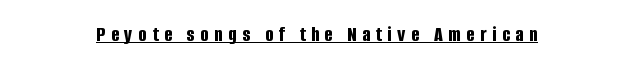
{"italic": "no", "bold": "yes", "underline": "yes", "align": "center", "letter_spacing": "wide", "letter_spacing_em": 0.25, "glyph_px": 22}
